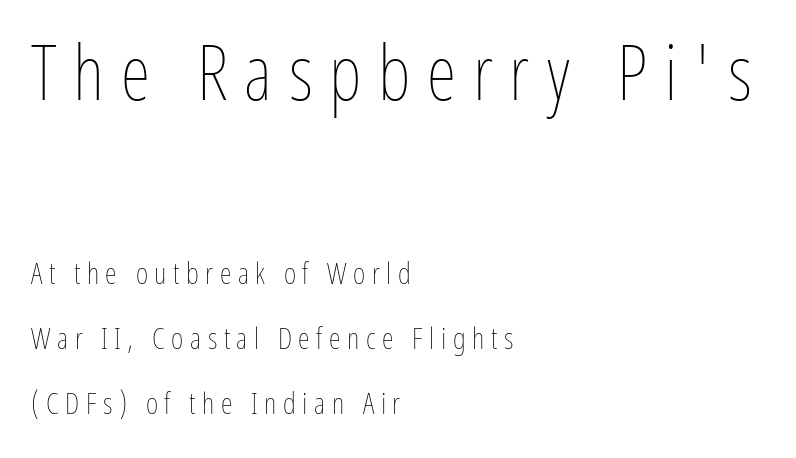
The image shows 76 px thin, condensed type, upright; set left-aligned, loose line spacing (2.17x), unusually wide letter spacing (+0.22 em), not underlined; the first (top) block is 2.53x larger; low stroke contrast and a medium x-height.
